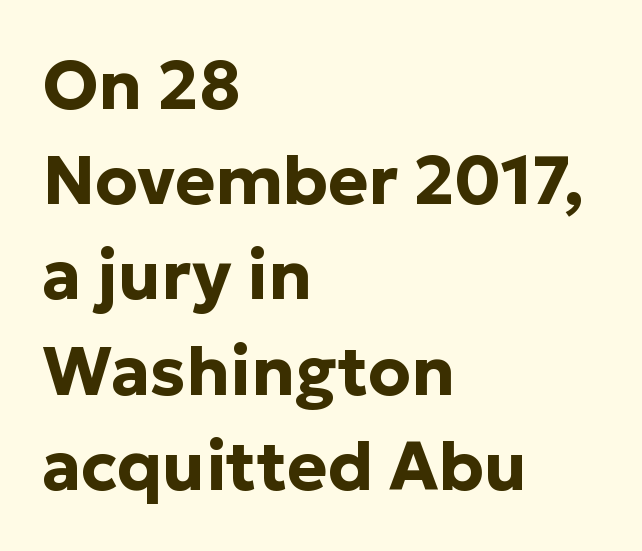
Q: Is the text bold? A: Yes.
Q: Is the text italic (slanted)? A: No, it is upright.
Q: Is the typeface a serif or a sans-serif typeface? A: Sans-serif.
Q: Is the text underlined? A: No.
Q: How is the paragraph aligned? A: Left-aligned.
Q: Is the spacing between letters normal or unusually wide? A: Normal.
Q: Is the spacing between lines tight, normal or loose? A: Normal.
Q: Width (condensed, normal, or wide)? A: Normal.
Q: Stroke contrast? A: Low.
Q: x-height? A: Medium.
Q: Monospaced? A: No.
